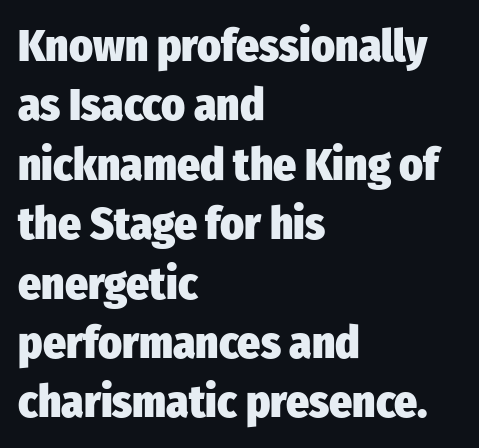
Q: Is the text bold? A: Yes.
Q: Is the text italic (slanted)? A: No, it is upright.
Q: Is the typeface a serif or a sans-serif typeface? A: Sans-serif.
Q: Is the text underlined? A: No.
Q: How is the paragraph aligned? A: Left-aligned.
Q: Is the spacing between letters normal or unusually wide? A: Normal.
Q: Is the spacing between lines tight, normal or loose? A: Normal.
Q: Width (condensed, normal, or wide)? A: Condensed.
Q: Stroke contrast? A: Low.
Q: x-height? A: Medium.
Q: Monospaced? A: No.
